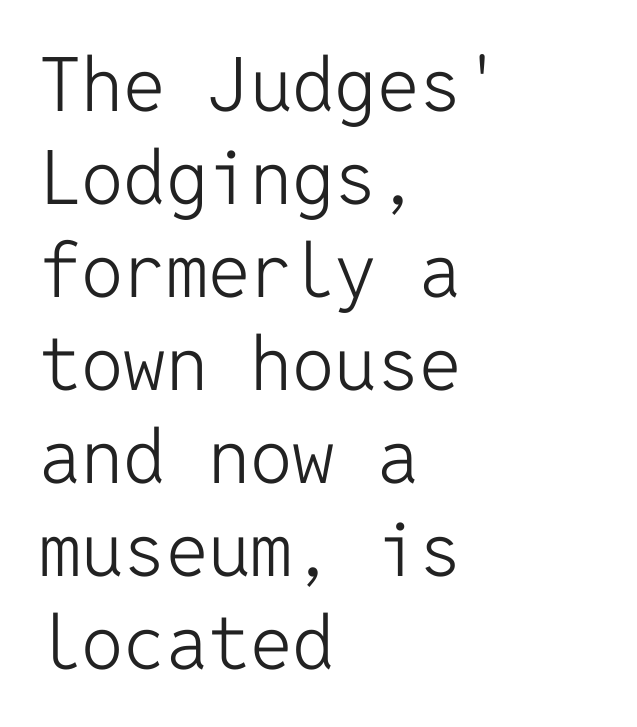
Does the lettering tilt? It doesn't — this is upright. Glance below the letters and you will spot only blank space. This sample is left-justified, so line endings fall wherever the words run out. Monospaced: the letters line up in strict vertical columns.
